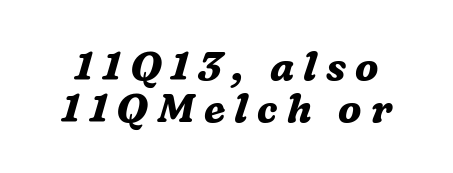
Q: Is the text bold? A: Yes.
Q: Is the text italic (slanted)? A: Yes, it leans right by about 16 degrees.
Q: Is the typeface a serif or a sans-serif typeface? A: Serif.
Q: Is the text underlined? A: No.
Q: Is the spacing between letters normal or unusually wide? A: Unusually wide.
Q: Is the spacing between lines tight, normal or loose? A: Tight.
Q: Width (condensed, normal, or wide)? A: Normal.
Q: Stroke contrast? A: Medium.
Q: x-height? A: Medium.
Q: Monospaced? A: No.
